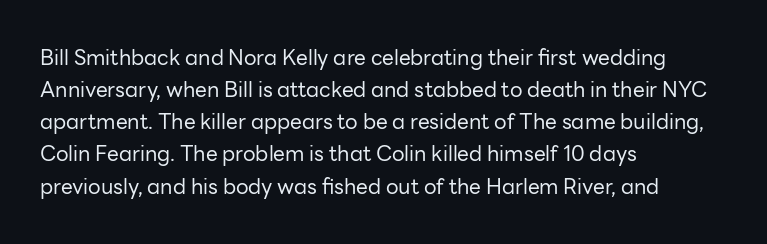
Is the block centered? No — it sits flush against the left margin. Honestly, the row spacing looks completely unremarkable. Check under the words: just untouched page. Ascenders rise straight up at ninety degrees. Nobody touched the tracking dial on this one.
